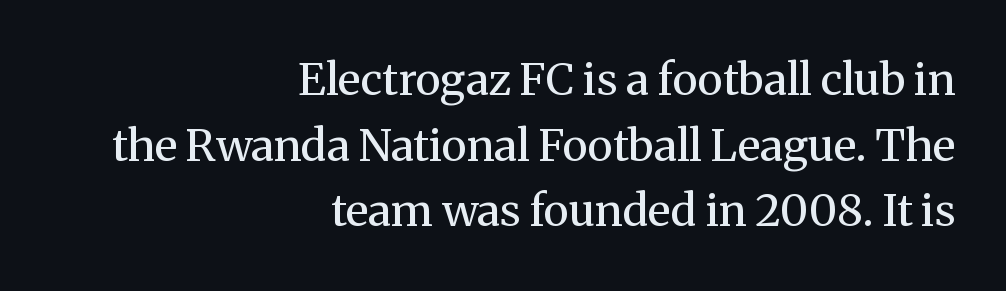
The lines in this sample share a right terminus and differ only in where they begin. Proportional: the letters do not fall into vertical columns. No letter is thick-stroked: the sample isn't bold. The letters stand upright; this is a roman face. One glance says typical: line gaps are just what's usual.
